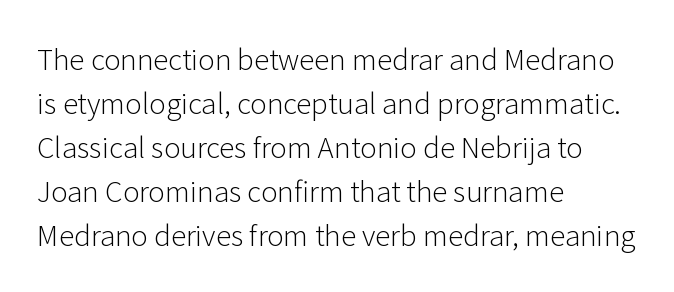
The weight tops out at a normal text grade. Unmarked baselines from the first word to the last. This sample uses an upright cut, with every glyph sitting square on the baseline. Notice how the passage keeps a crisp vertical edge on the left only. Horizontal bands of white between lines are of average thickness. Between one letter and the next there's only the usual sliver of space.
